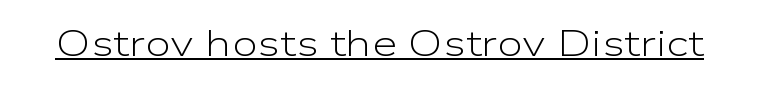
Q: Is the text bold? A: No.
Q: Is the text italic (slanted)? A: No, it is upright.
Q: Is the typeface a serif or a sans-serif typeface? A: Sans-serif.
Q: Is the text underlined? A: Yes.
Q: Is the spacing between letters normal or unusually wide? A: Normal.
Q: Width (condensed, normal, or wide)? A: Wide.
Q: Stroke contrast? A: Low.
Q: x-height? A: Medium.
Q: Monospaced? A: No.
